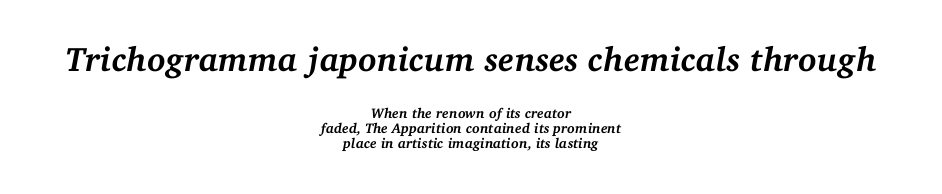
The passage shown has conventional tracking throughout. Here the designer chose a conventional face with non-uniform glyph widths. The area under the type is left untouched. Note: larger setting up top, smaller setting below.
